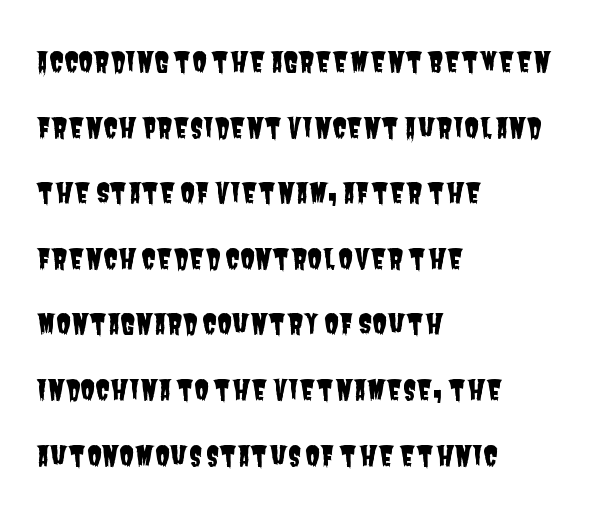
Q: Is the text underlined? A: No.
Q: How is the paragraph aligned? A: Left-aligned.
Q: Is the spacing between letters normal or unusually wide? A: Normal.
Q: Is the spacing between lines tight, normal or loose? A: Loose.
